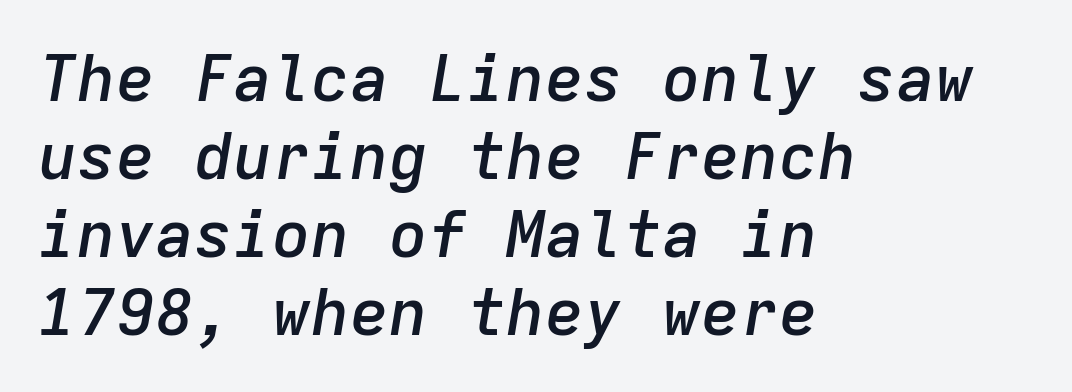
{"italic": "yes", "lean": "right", "slant_degrees": 9, "bold": "semi", "weight": "semibold", "width": "normal", "stroke_contrast": "low", "x_height": "medium", "monospaced": "yes", "underline": "no", "align": "left", "line_spacing_ratio": 1.2, "letter_spacing": "normal", "letter_spacing_em": 0.0, "glyph_px": 65}
